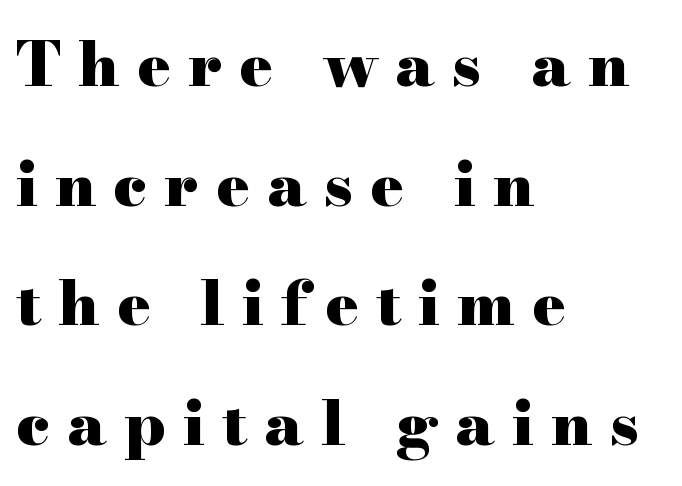
{"serif": "yes", "italic": "no", "bold": "yes", "weight": "heavy", "width": "wide", "stroke_contrast": "high", "x_height": "small", "monospaced": "no", "underline": "no", "align": "left", "line_spacing": "loose", "line_spacing_ratio": 1.93, "letter_spacing": "wide", "letter_spacing_em": 0.28, "glyph_px": 62}
